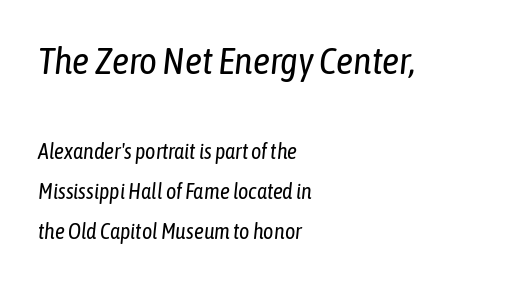
Any mark beneath the type? The region is blank. A light-to-regular cut is what we see here. Every character sits at an angle, as italics do. The rag falls on the right side of this text block.
